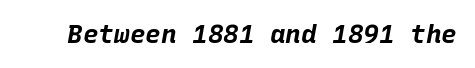
{"italic": "yes", "lean": "right", "slant_degrees": 10, "bold": "yes", "underline": "no", "letter_spacing": "normal", "letter_spacing_em": 0.0, "glyph_px": 26}
